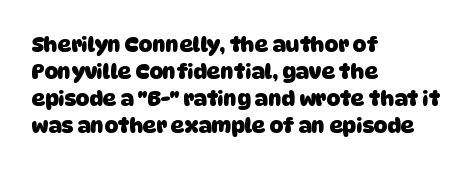
Q: Is the text bold? A: Yes.
Q: Is the text underlined? A: No.
Q: How is the paragraph aligned? A: Left-aligned.
Q: Is the spacing between letters normal or unusually wide? A: Normal.
Q: Is the spacing between lines tight, normal or loose? A: Normal.
